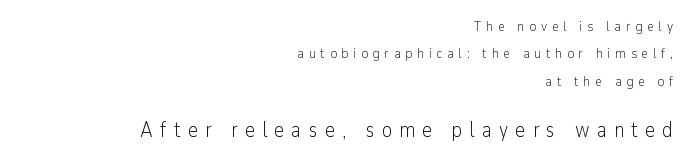
Compared with typical paragraphs, the rows here are farther apart. The axis of the letterforms is exactly vertical. Is the letter spacing exaggerated? Yes — the characters are pushed far apart. Is the lower block the larger one? Yes — the lower block carries the bigger type. Visually the block forms a straight wall on the right and a jagged coastline on the left. Caption: face not bold, strokes unweighted.
